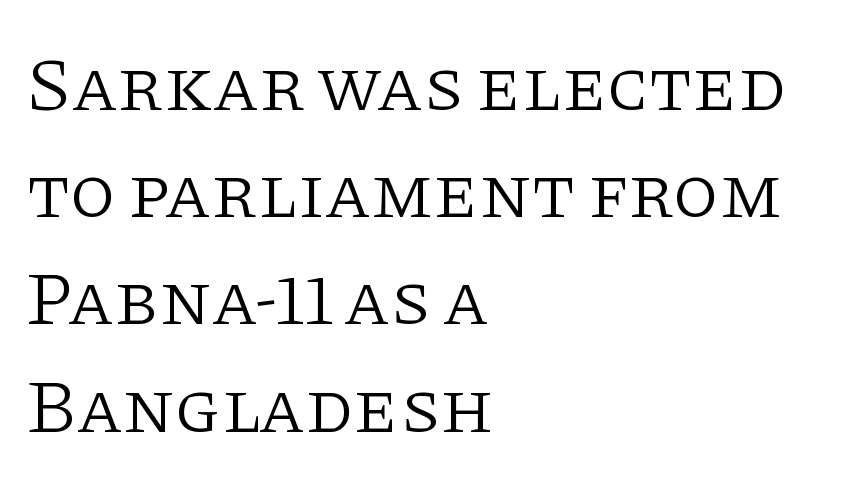
The image shows 75 px light serif type, upright; set left-aligned, normal line spacing (1.43x), normal letter spacing, not underlined; low stroke contrast and a large x-height.
